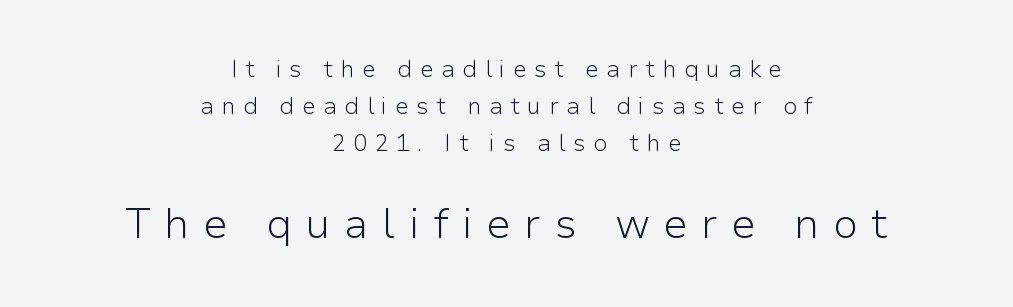
The image shows 41 px light sans-serif type, upright; set centered, normal line spacing (1.6x), unusually wide letter spacing (+0.33 em), not underlined; the second (bottom) block is 1.78x larger; low stroke contrast and a medium x-height.
